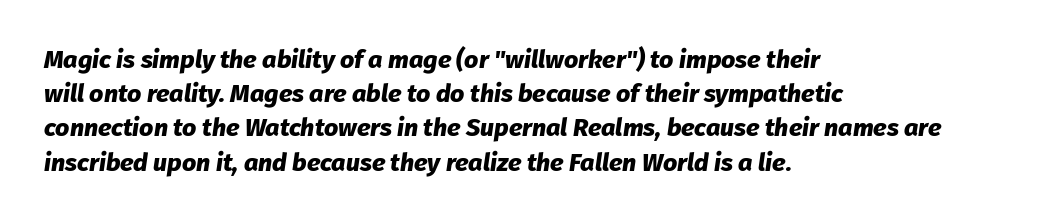
Q: Is the text bold? A: Yes.
Q: Is the text italic (slanted)? A: Yes, it leans right by about 8 degrees.
Q: Is the text underlined? A: No.
Q: How is the paragraph aligned? A: Left-aligned.
Q: Is the spacing between letters normal or unusually wide? A: Normal.
Q: Is the spacing between lines tight, normal or loose? A: Normal.
